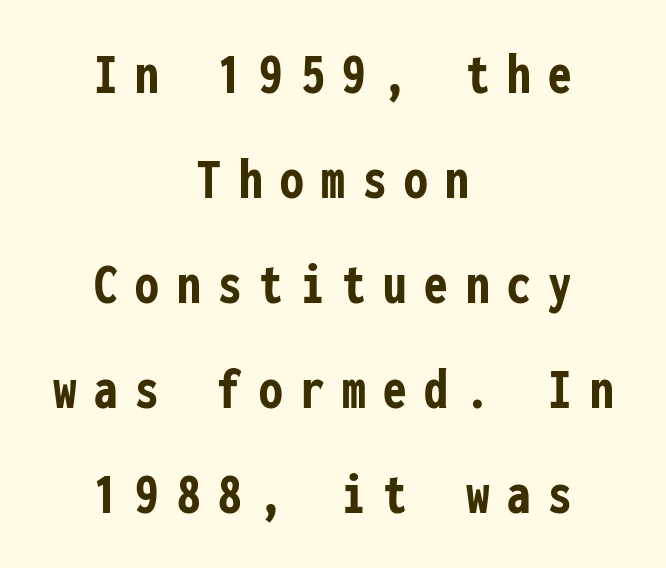
The image shows 59 px semibold, condensed sans-serif type, upright, monospaced; set centered, line spacing 1.78x, unusually wide letter spacing (+0.3 em), not underlined; low stroke contrast and a medium x-height.
